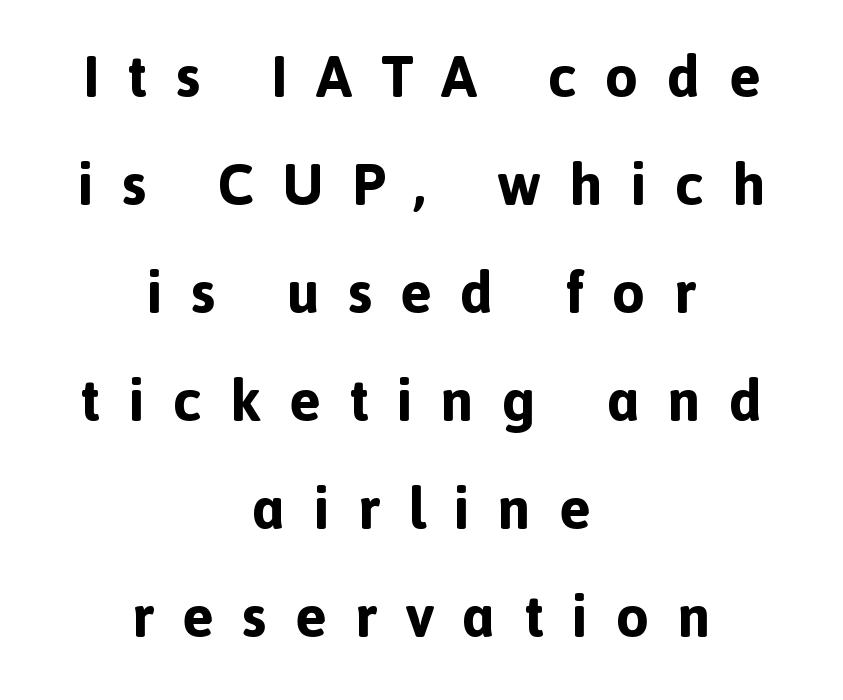
The characters display no serif detailing; their extremities are plain. The typography opts for an upright posture over an oblique one. How heavy is the stroke? Heavy — this is a bold. Alignment: centered.
